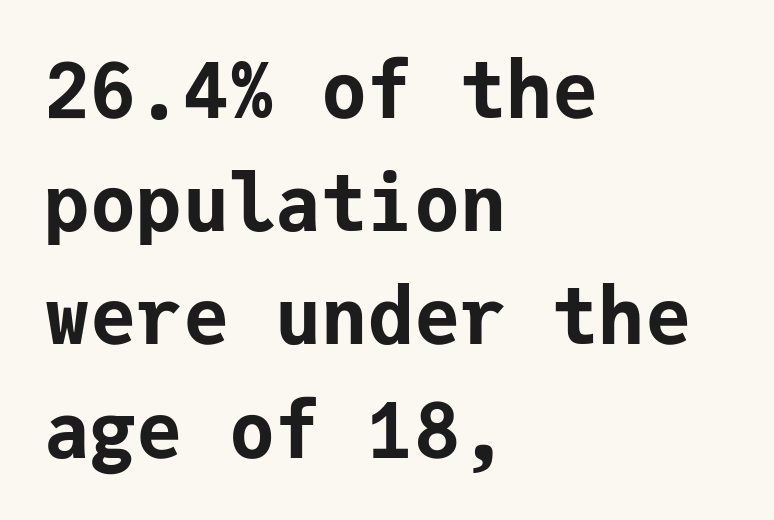
Q: Is the text bold? A: Yes.
Q: Is the text italic (slanted)? A: No, it is upright.
Q: Is the typeface a serif or a sans-serif typeface? A: Sans-serif.
Q: Is the text underlined? A: No.
Q: How is the paragraph aligned? A: Left-aligned.
Q: Is the spacing between letters normal or unusually wide? A: Normal.
Q: Is the spacing between lines tight, normal or loose? A: Normal.
Q: Width (condensed, normal, or wide)? A: Normal.
Q: Stroke contrast? A: Low.
Q: x-height? A: Medium.
Q: Monospaced? A: Yes.
